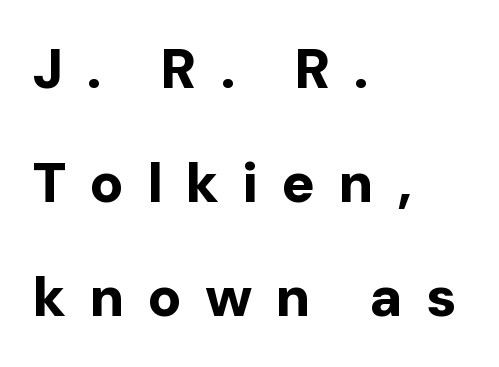
The image shows 56 px bold sans-serif type, upright; set left-aligned, loose line spacing (2.04x), unusually wide letter spacing (+0.41 em), not underlined; low stroke contrast and a medium x-height.
